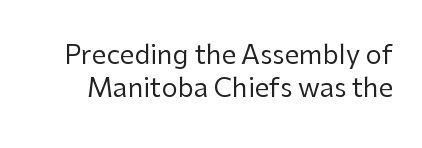
The image shows 26 px text type, upright; set normal line spacing (1.28x), normal letter spacing, not underlined.
